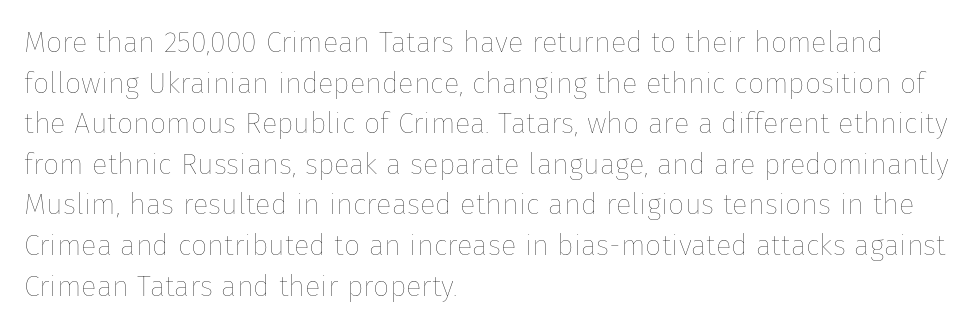
{"italic": "no", "bold": "no", "weight": "thin", "width": "normal", "stroke_contrast": "low", "x_height": "medium", "monospaced": "no", "underline": "no", "align": "left", "line_spacing": "normal", "line_spacing_ratio": 1.4, "letter_spacing": "normal", "letter_spacing_em": 0.0, "glyph_px": 29}
